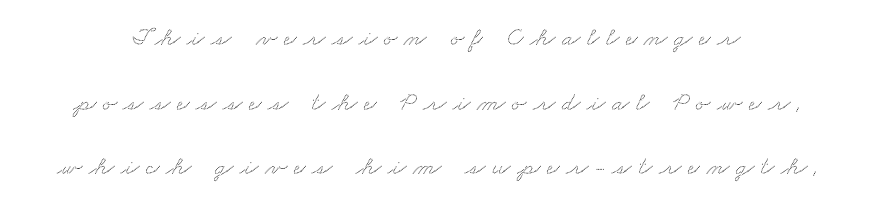
The image shows 26 px text type; set loose line spacing (2.49x), unusually wide letter spacing (+0.26 em), not underlined.
